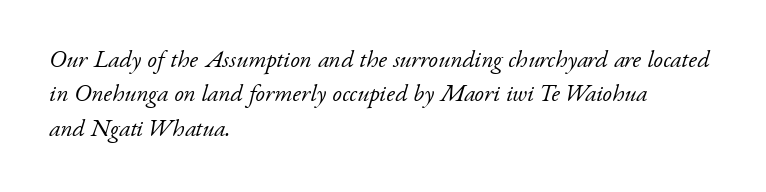
Q: Is the text bold? A: No.
Q: Is the text italic (slanted)? A: Yes, it leans right by about 17 degrees.
Q: Is the text underlined? A: No.
Q: How is the paragraph aligned? A: Left-aligned.
Q: Is the spacing between letters normal or unusually wide? A: Normal.
Q: Is the spacing between lines tight, normal or loose? A: Normal.
